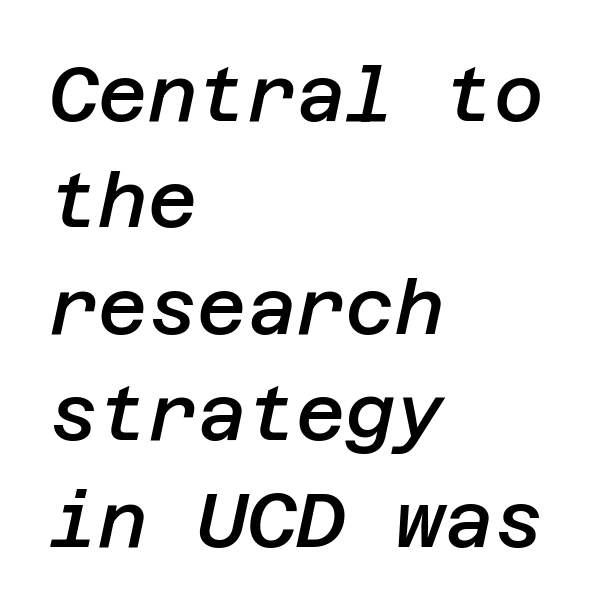
{"italic": "yes", "lean": "right", "slant_degrees": 12, "bold": "semi", "weight": "semibold", "width": "normal", "stroke_contrast": "low", "x_height": "large", "underline": "no", "align": "left", "line_spacing": "normal", "line_spacing_ratio": 1.4, "letter_spacing": "normal", "letter_spacing_em": 0.0, "glyph_px": 76}
